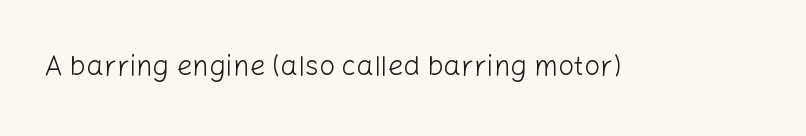
{"serif": "no", "italic": "no", "bold": "no", "weight": "light", "width": "normal", "stroke_contrast": "low", "x_height": "medium", "monospaced": "no", "underline": "no", "letter_spacing": "normal", "letter_spacing_em": 0.0, "glyph_px": 28}
